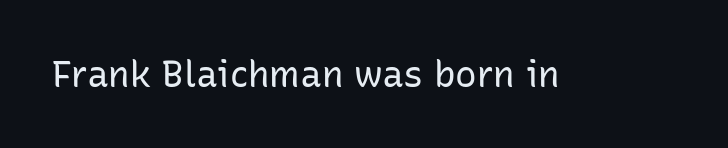
The image shows 36 px regular-weight sans-serif type, upright; set normal letter spacing, not underlined; low stroke contrast and a medium x-height.
